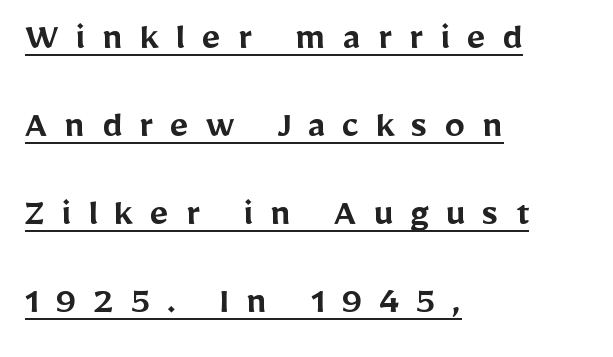
{"serif": "no", "italic": "no", "bold": "semi", "weight": "semibold", "width": "normal", "stroke_contrast": "low", "x_height": "medium", "monospaced": "no", "underline": "yes", "align": "left", "line_spacing": "loose", "line_spacing_ratio": 2.15, "letter_spacing": "wide", "letter_spacing_em": 0.41, "glyph_px": 41}
